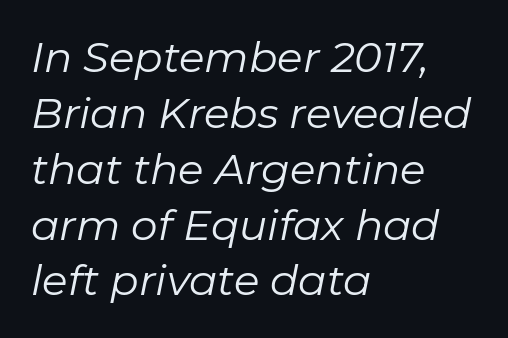
The image shows 42 px regular-weight type, italic (leaning right); set left-aligned, normal line spacing (1.33x), normal letter spacing, not underlined; low stroke contrast and a medium x-height.
